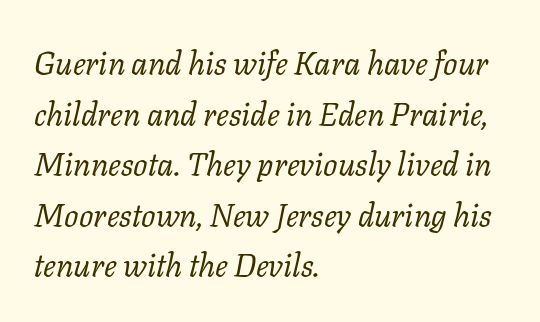
{"serif": "yes", "italic": "yes", "lean": "right", "slant_degrees": 11, "bold": "no", "weight": "regular", "width": "normal", "stroke_contrast": "low", "x_height": "medium", "monospaced": "no", "underline": "no", "align": "left", "line_spacing": "normal", "line_spacing_ratio": 1.58, "letter_spacing": "normal", "letter_spacing_em": 0.0, "glyph_px": 32}
